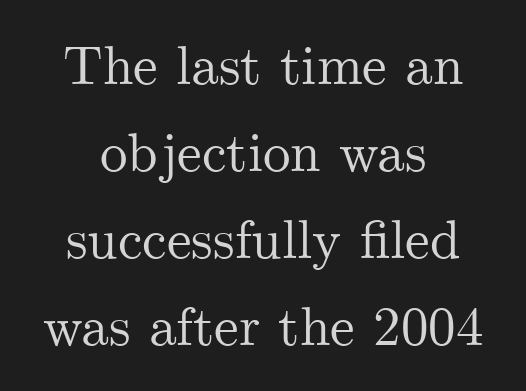
The image shows 55 px serif type, upright; set centered, normal line spacing (1.58x), normal letter spacing, not underlined; medium stroke contrast and a small x-height.
